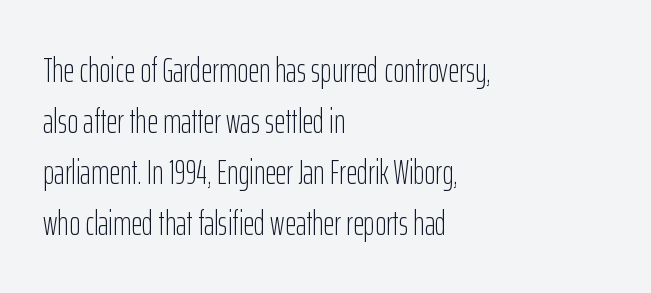
The image shows 34 px light, condensed sans-serif type, upright; set left-aligned, normal line spacing (1.5x), normal letter spacing, not underlined; low stroke contrast and a medium x-height.
